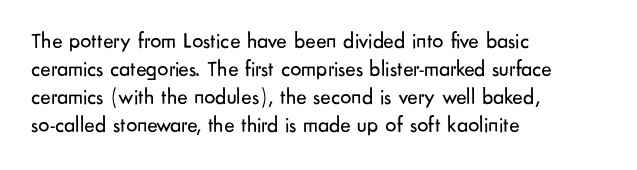
{"italic": "no", "bold": "no", "underline": "no", "align": "left", "line_spacing": "normal", "line_spacing_ratio": 1.28, "letter_spacing": "normal", "letter_spacing_em": 0.0, "glyph_px": 22}
